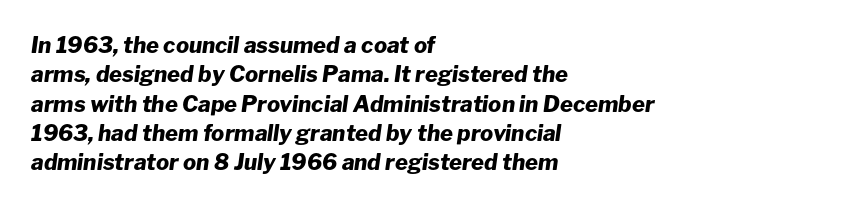
Looking at the ascenders, they clearly lean. The line texture is even and compact thanks to regular tracking. This is heavy type, rendered in bold. Line spacing here is normal. Horizontally, the lines are justified to the leading edge only.
